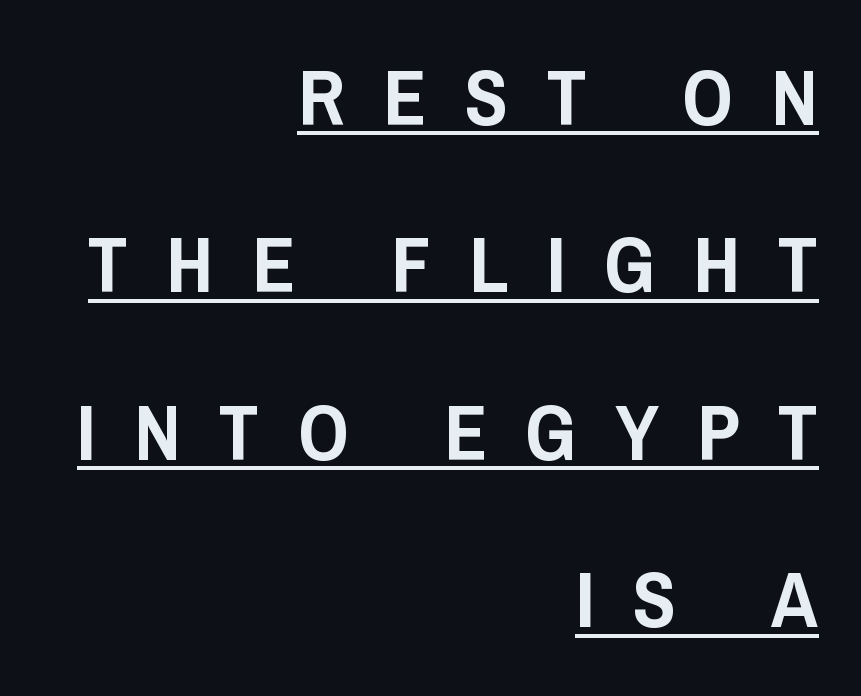
Q: Is the text italic (slanted)? A: No, it is upright.
Q: Is the typeface a serif or a sans-serif typeface? A: Sans-serif.
Q: Is the text underlined? A: Yes.
Q: How is the paragraph aligned? A: Right-aligned.
Q: Is the spacing between letters normal or unusually wide? A: Unusually wide.
Q: Is the spacing between lines tight, normal or loose? A: Loose.
Q: Width (condensed, normal, or wide)? A: Condensed.
Q: Stroke contrast? A: Low.
Q: x-height? A: Large.
Q: Monospaced? A: No.
